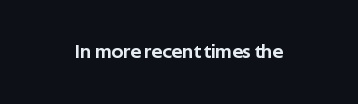
These lines keep a tight, regular rhythm from letter to letter. Unmarked baselines from the first word to the last. Italic: no, the glyphs are upright roman.
